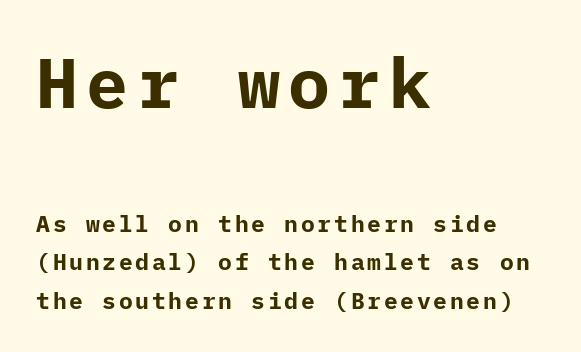
Q: Is the text bold? A: Yes.
Q: Is the text italic (slanted)? A: No, it is upright.
Q: Is the typeface a serif or a sans-serif typeface? A: Sans-serif.
Q: Is the text underlined? A: No.
Q: How is the paragraph aligned? A: Left-aligned.
Q: Is the spacing between lines tight, normal or loose? A: Normal.
Q: Which block of text is set in a larger size, the first (top) or the second (bottom)? A: The first (top) one.
Q: Width (condensed, normal, or wide)? A: Normal.
Q: Stroke contrast? A: Low.
Q: x-height? A: Medium.
